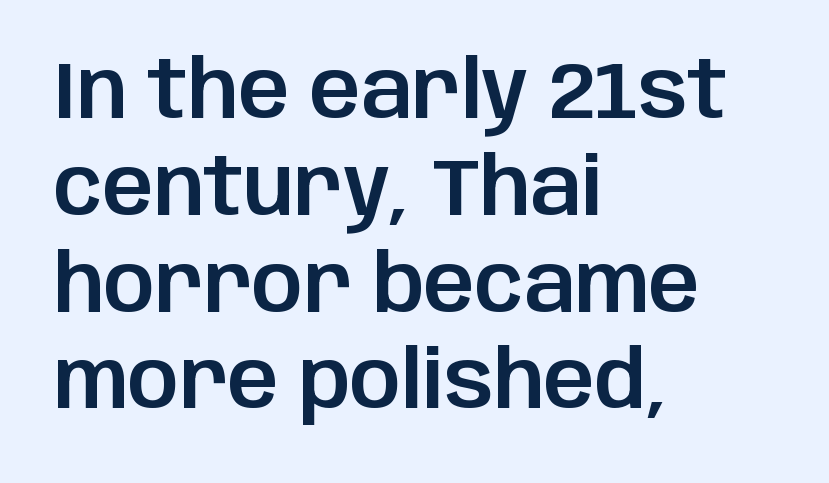
{"serif": "no", "italic": "no", "width": "normal", "stroke_contrast": "low", "x_height": "large", "monospaced": "no", "underline": "no", "align": "left", "line_spacing_ratio": 1.21, "letter_spacing": "normal", "letter_spacing_em": 0.0, "glyph_px": 80}
